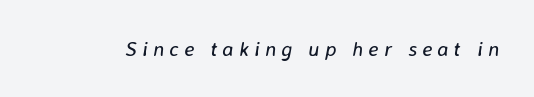
{"italic": "yes", "lean": "right", "slant_degrees": 8, "bold": "no", "underline": "no", "letter_spacing": "wide", "letter_spacing_em": 0.24, "glyph_px": 21}
